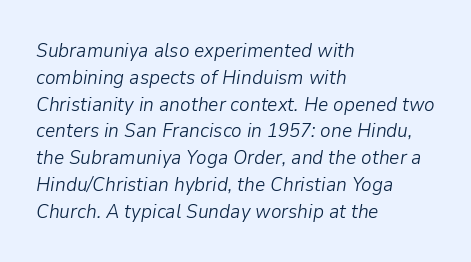
The image shows 20 px text type, italic (leaning right); set left-aligned, normal line spacing (1.34x), normal letter spacing, not underlined.
